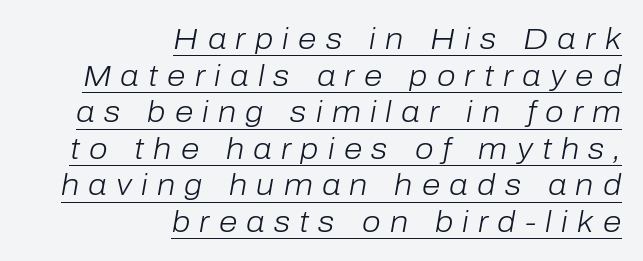
The image shows 30 px light type, italic (leaning right); set right-aligned, line spacing 1.22x, unusually wide letter spacing (+0.31 em), underlined; low stroke contrast and a medium x-height.
